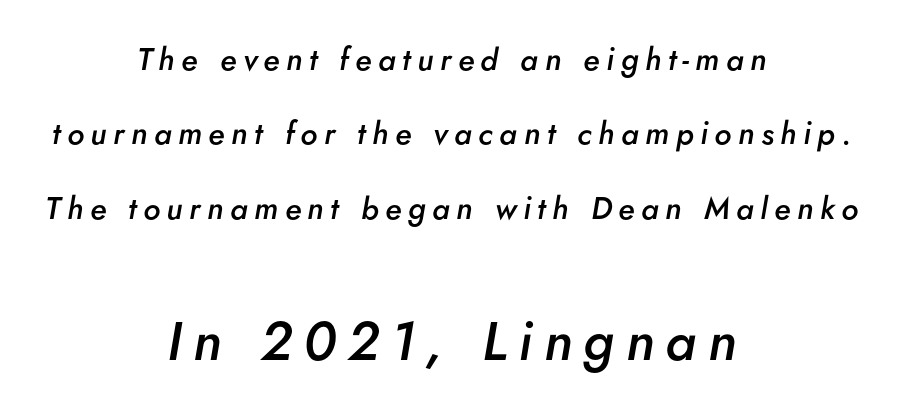
{"italic": "yes", "lean": "right", "slant_degrees": 5, "bold": "semi", "weight": "semibold", "width": "normal", "stroke_contrast": "low", "x_height": "small", "monospaced": "no", "underline": "no", "align": "center", "line_spacing": "loose", "line_spacing_ratio": 2.4, "letter_spacing": "wide", "letter_spacing_em": 0.21, "larger_block": "second", "size_ratio": 1.74, "glyph_px": 54}
